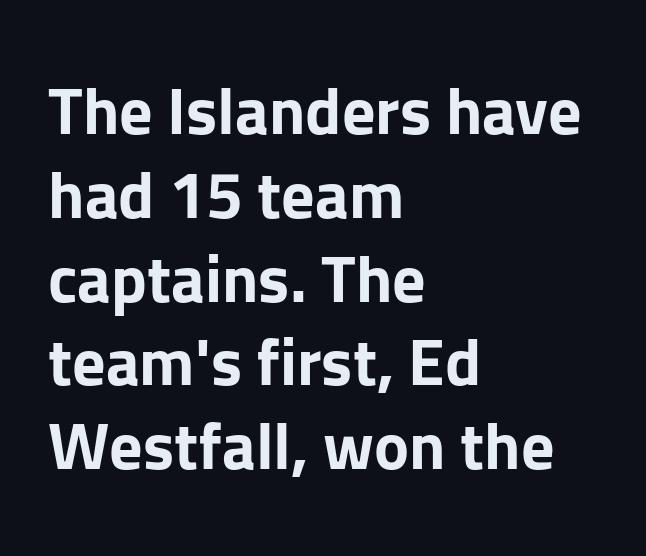
Is this a fixed-width face? No — the glyphs have proportional, varying widths. This sample is left-justified, so line endings fall wherever the words run out. How are the letters spaced? Ordinarily, with no added tracking. Is this a sans? Yes — the strokes have no serifs.
